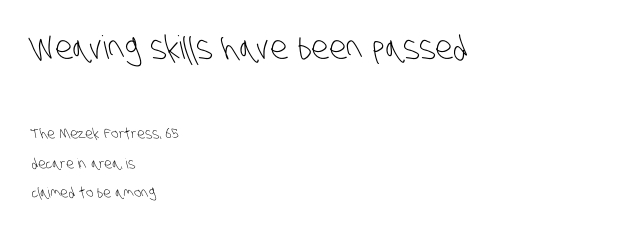
The image shows 32 px light, condensed sans-serif type; set left-aligned, loose line spacing (2.13x), normal letter spacing, not underlined; the first (top) block is 2.29x larger; low stroke contrast and a large x-height.
